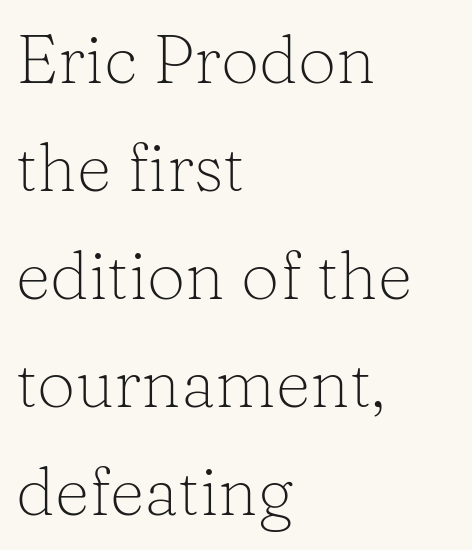
Nope, not italic — everything's standing straight. Quick note: underline off. Font category for this specimen: serif. Students, observe: this is what conventionally led text looks like. No extra tracking has been applied to these lines. Looks like regular typesetting: each glyph gets only the width it needs.
